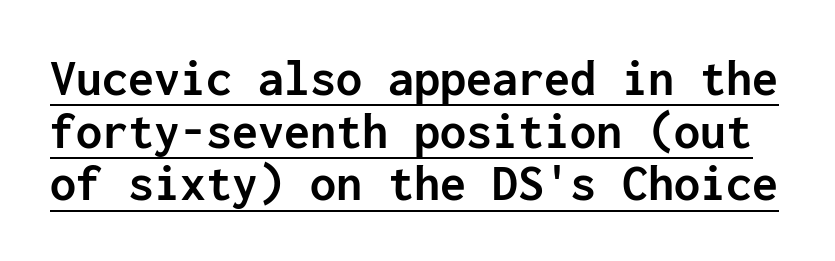
{"serif": "no", "italic": "no", "bold": "yes", "weight": "semibold", "width": "normal", "stroke_contrast": "low", "x_height": "medium", "monospaced": "yes", "underline": "yes", "line_spacing": "tight", "line_spacing_ratio": 1.01, "letter_spacing": "normal", "letter_spacing_em": 0.0, "glyph_px": 52}
